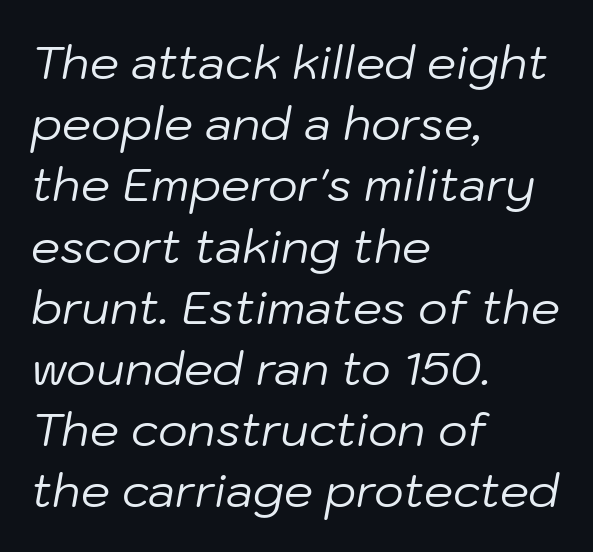
The whole block is typeset with a tilt. The tracking reads as untouched default to a designer's eye. Rows of type keep a routine distance in the vertical direction. Honestly, there is no underline to notice here at all. Typeset ragged right — the left edge is the straight one. A quiet, ordinary-to-light weight characterises the typeface.
